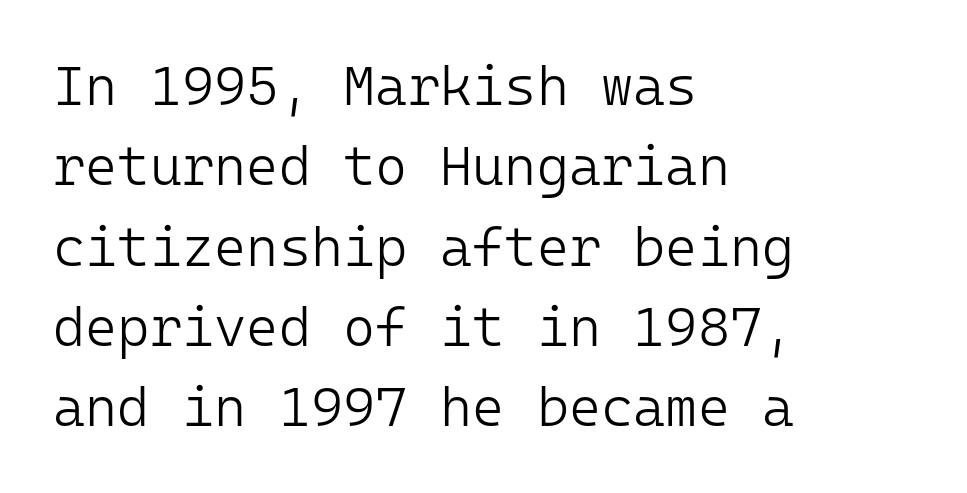
{"serif": "no", "italic": "no", "bold": "no", "weight": "light", "width": "normal", "stroke_contrast": "low", "x_height": "medium", "monospaced": "yes", "underline": "no", "align": "left", "line_spacing": "normal", "line_spacing_ratio": 1.46, "letter_spacing": "normal", "letter_spacing_em": 0.0, "glyph_px": 55}
